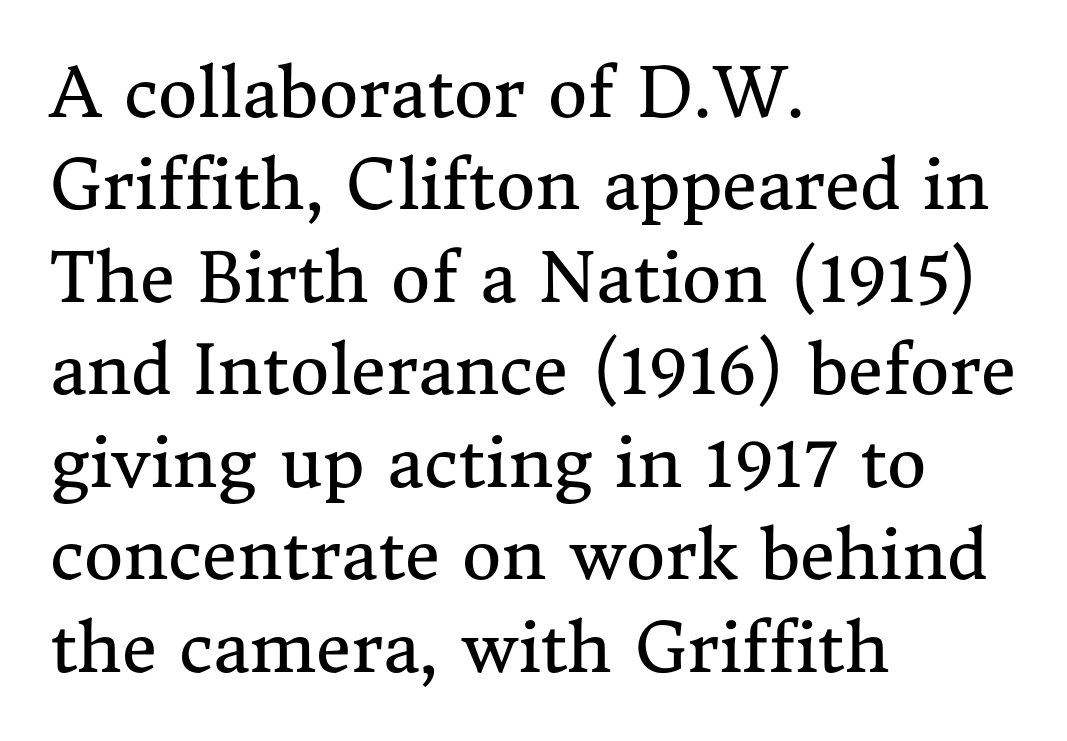
Q: Is the text bold? A: No.
Q: Is the text italic (slanted)? A: No, it is upright.
Q: Is the typeface a serif or a sans-serif typeface? A: Serif.
Q: Is the text underlined? A: No.
Q: How is the paragraph aligned? A: Left-aligned.
Q: Is the spacing between letters normal or unusually wide? A: Normal.
Q: Is the spacing between lines tight, normal or loose? A: Normal.
Q: Width (condensed, normal, or wide)? A: Normal.
Q: Stroke contrast? A: Medium.
Q: x-height? A: Medium.
Q: Monospaced? A: No.
